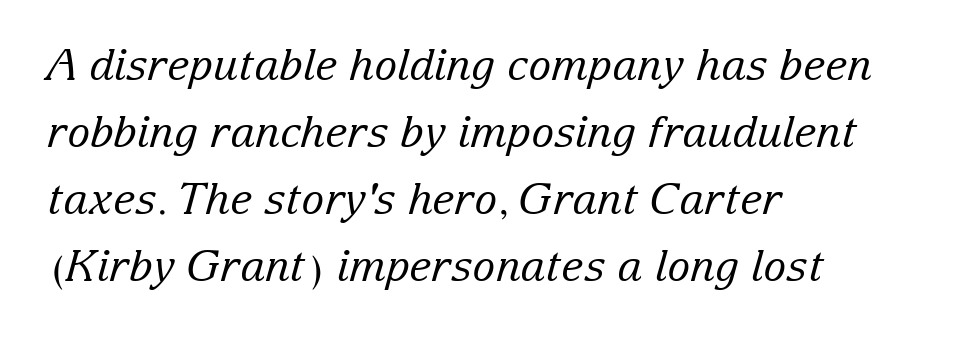
Q: Is the text bold? A: No.
Q: Is the text italic (slanted)? A: Yes, it leans right by about 15 degrees.
Q: Is the typeface a serif or a sans-serif typeface? A: Serif.
Q: Is the text underlined? A: No.
Q: How is the paragraph aligned? A: Left-aligned.
Q: Is the spacing between letters normal or unusually wide? A: Normal.
Q: Is the spacing between lines tight, normal or loose? A: Normal.
Q: Width (condensed, normal, or wide)? A: Normal.
Q: Stroke contrast? A: Low.
Q: x-height? A: Medium.
Q: Monospaced? A: No.
